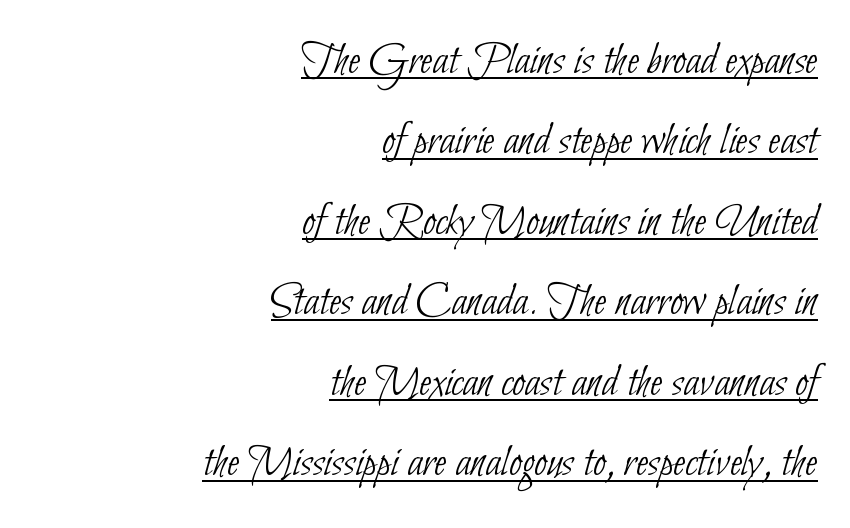
Q: Is the text bold? A: No.
Q: Is the typeface a serif or a sans-serif typeface? A: Sans-serif.
Q: Is the text underlined? A: Yes.
Q: How is the paragraph aligned? A: Right-aligned.
Q: Is the spacing between letters normal or unusually wide? A: Normal.
Q: Width (condensed, normal, or wide)? A: Condensed.
Q: Stroke contrast? A: Low.
Q: x-height? A: Small.
Q: Monospaced? A: No.
